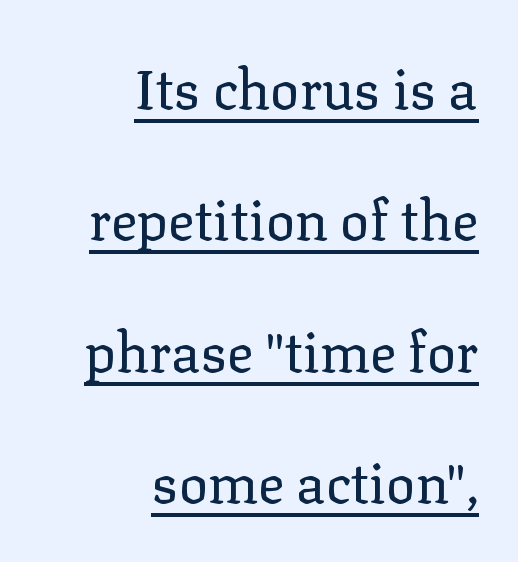
The image shows 55 px regular-weight serif type, upright; set right-aligned, loose line spacing (2.39x), normal letter spacing, underlined; low stroke contrast and a medium x-height.
